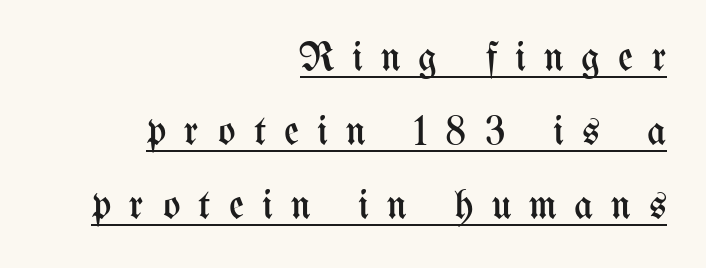
{"italic": "no", "bold": "no", "weight": "regular", "width": "condensed", "stroke_contrast": "medium", "x_height": "medium", "monospaced": "no", "underline": "yes", "align": "right", "line_spacing_ratio": 1.8, "letter_spacing": "wide", "letter_spacing_em": 0.44, "glyph_px": 41}
